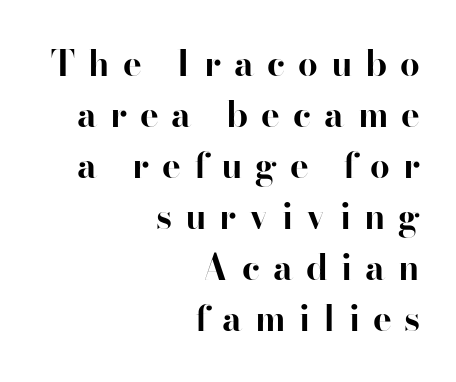
Q: Is the text bold? A: Yes.
Q: Is the text italic (slanted)? A: No, it is upright.
Q: Is the typeface a serif or a sans-serif typeface? A: Sans-serif.
Q: Is the text underlined? A: No.
Q: How is the paragraph aligned? A: Right-aligned.
Q: Is the spacing between letters normal or unusually wide? A: Unusually wide.
Q: Is the spacing between lines tight, normal or loose? A: Normal.
Q: Width (condensed, normal, or wide)? A: Normal.
Q: Stroke contrast? A: High.
Q: x-height? A: Small.
Q: Monospaced? A: No.
